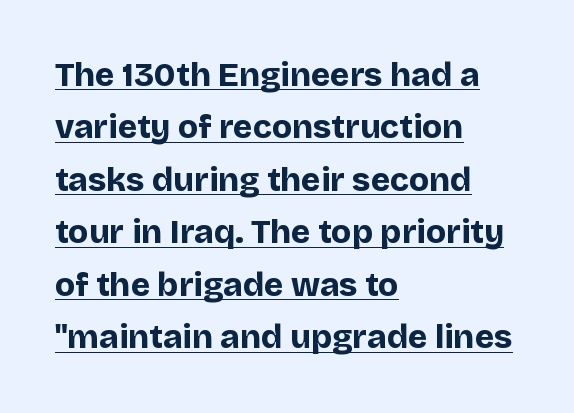
The image shows 33 px bold sans-serif type, upright; set left-aligned, normal line spacing (1.59x), normal letter spacing, underlined; low stroke contrast and a large x-height.
